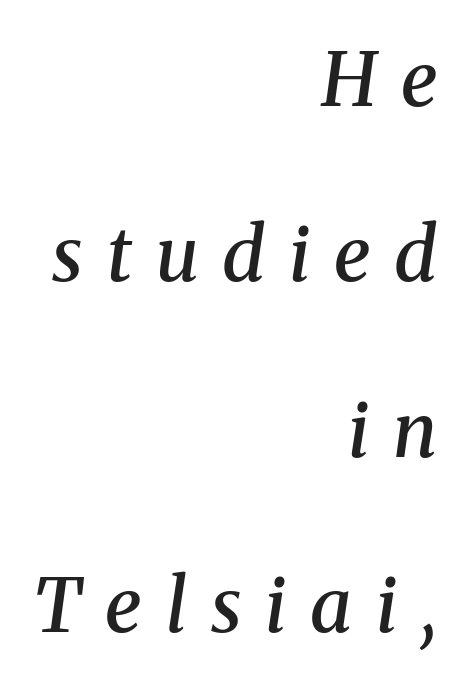
Q: Is the text bold? A: Semi-bold.
Q: Is the text italic (slanted)? A: Yes, it leans right by about 8 degrees.
Q: Is the typeface a serif or a sans-serif typeface? A: Serif.
Q: Is the text underlined? A: No.
Q: How is the paragraph aligned? A: Right-aligned.
Q: Is the spacing between letters normal or unusually wide? A: Unusually wide.
Q: Is the spacing between lines tight, normal or loose? A: Loose.
Q: Width (condensed, normal, or wide)? A: Normal.
Q: Stroke contrast? A: Medium.
Q: x-height? A: Medium.
Q: Monospaced? A: No.
